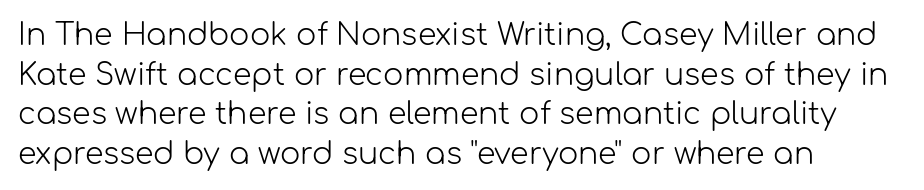
{"serif": "no", "italic": "no", "bold": "no", "weight": "light", "width": "normal", "stroke_contrast": "low", "x_height": "medium", "monospaced": "no", "underline": "no", "align": "left", "line_spacing": "normal", "line_spacing_ratio": 1.32, "letter_spacing": "normal", "letter_spacing_em": 0.0, "glyph_px": 30}
